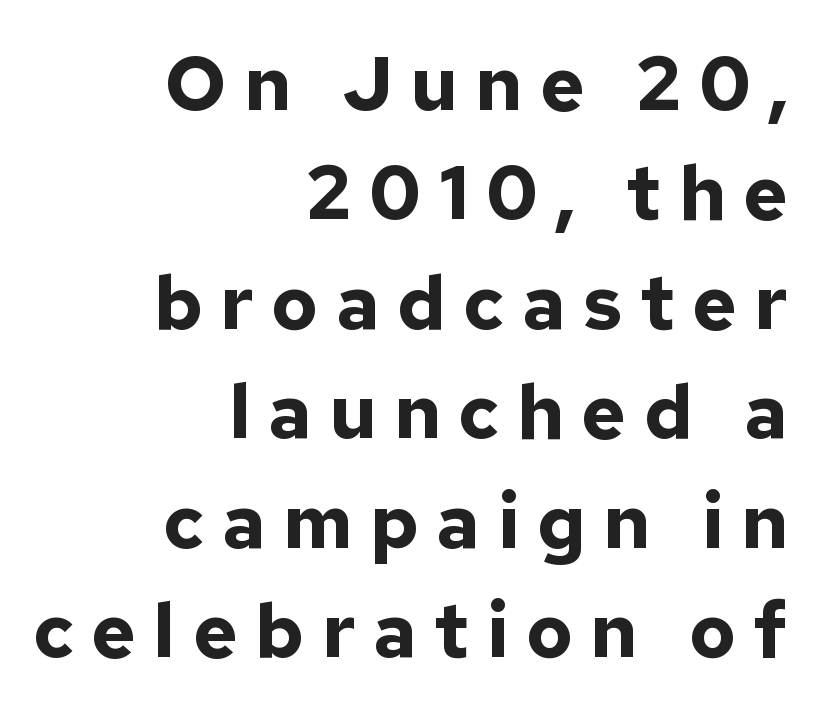
Horizontally, the lines are justified to the trailing edge only. Each letter keeps its own natural width here, so spacing adapts to shape. Glyph-to-glyph distance is far greater than everyday printed text. How heavy is the stroke? Heavy — this is a bold.
